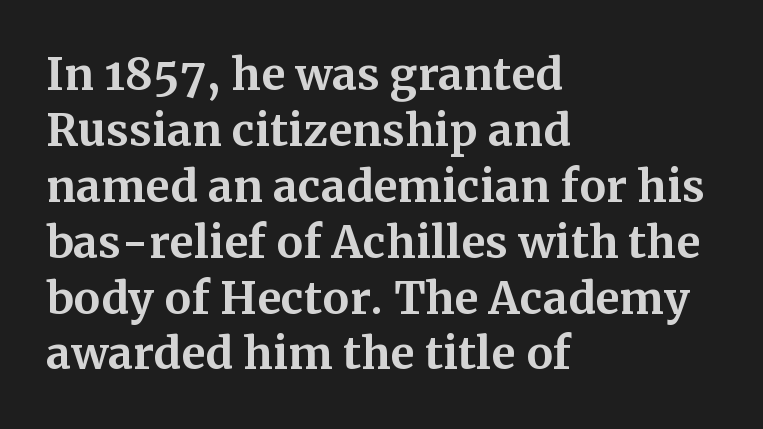
What stands out about the letter spacing? Nothing — it is the standard amount. Anything drawn beneath the words? Only blank space. This is heavy type, rendered in bold. The rendering uses a moderate line-height, typical for paragraphs.
